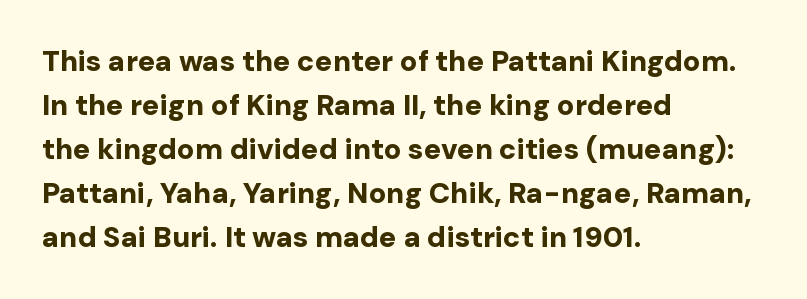
The image shows 29 px bold sans-serif type, upright; set left-aligned, normal line spacing (1.52x), normal letter spacing, not underlined; low stroke contrast and a medium x-height.
